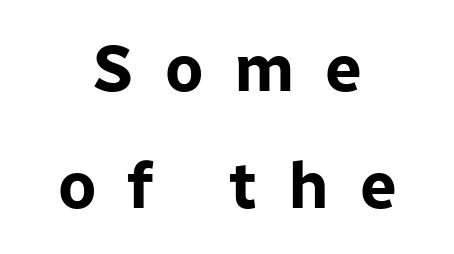
The image shows 65 px bold sans-serif type, upright; set centered, line spacing 1.8x, unusually wide letter spacing (+0.47 em), not underlined; low stroke contrast and a medium x-height.
